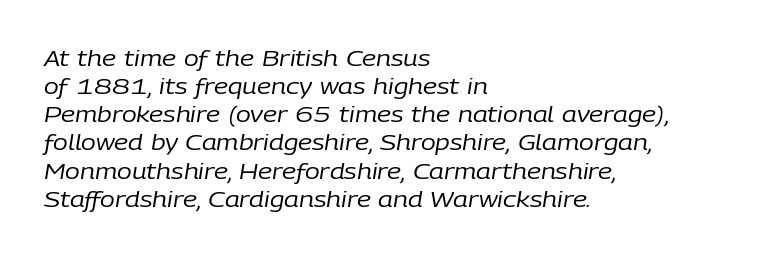
The image shows 22 px text type, italic (leaning right); set left-aligned, normal line spacing (1.28x), normal letter spacing, not underlined.
